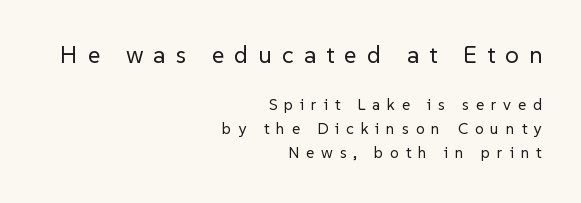
{"italic": "no", "bold": "no", "underline": "no", "align": "right", "line_spacing": "normal", "line_spacing_ratio": 1.5, "letter_spacing": "wide", "letter_spacing_em": 0.42, "larger_block": "first", "size_ratio": 1.5, "glyph_px": 24}
